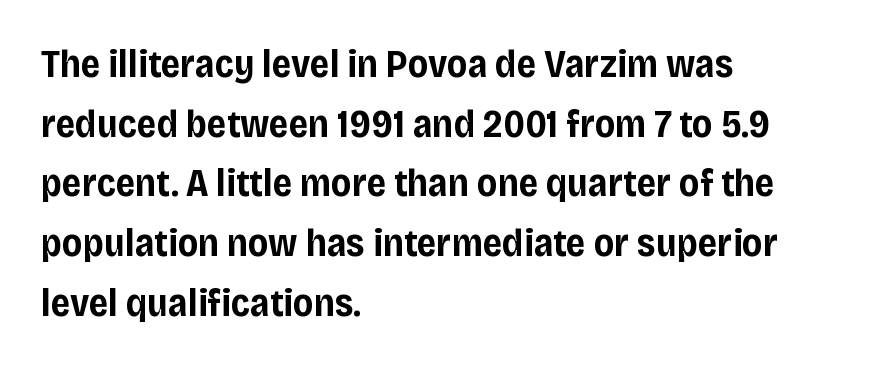
Q: Is the text bold? A: Yes.
Q: Is the text italic (slanted)? A: No, it is upright.
Q: Is the typeface a serif or a sans-serif typeface? A: Sans-serif.
Q: Is the text underlined? A: No.
Q: How is the paragraph aligned? A: Left-aligned.
Q: Is the spacing between letters normal or unusually wide? A: Normal.
Q: Is the spacing between lines tight, normal or loose? A: Normal.
Q: Width (condensed, normal, or wide)? A: Normal.
Q: Stroke contrast? A: Low.
Q: x-height? A: Large.
Q: Monospaced? A: No.
